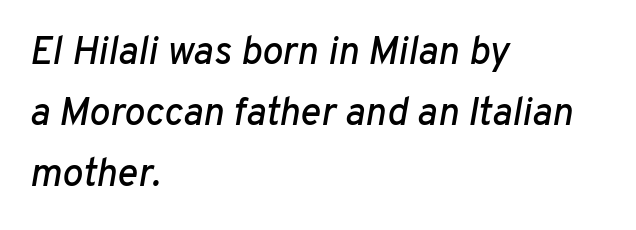
Q: Is the text italic (slanted)? A: Yes, it leans right by about 10 degrees.
Q: Is the text underlined? A: No.
Q: How is the paragraph aligned? A: Left-aligned.
Q: Is the spacing between letters normal or unusually wide? A: Normal.
Q: Is the spacing between lines tight, normal or loose? A: Normal.
Q: Width (condensed, normal, or wide)? A: Normal.
Q: Stroke contrast? A: Low.
Q: x-height? A: Medium.
Q: Monospaced? A: No.
